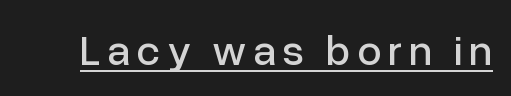
The image shows 43 px sans-serif type, upright; set underlined; low stroke contrast and a medium x-height.
